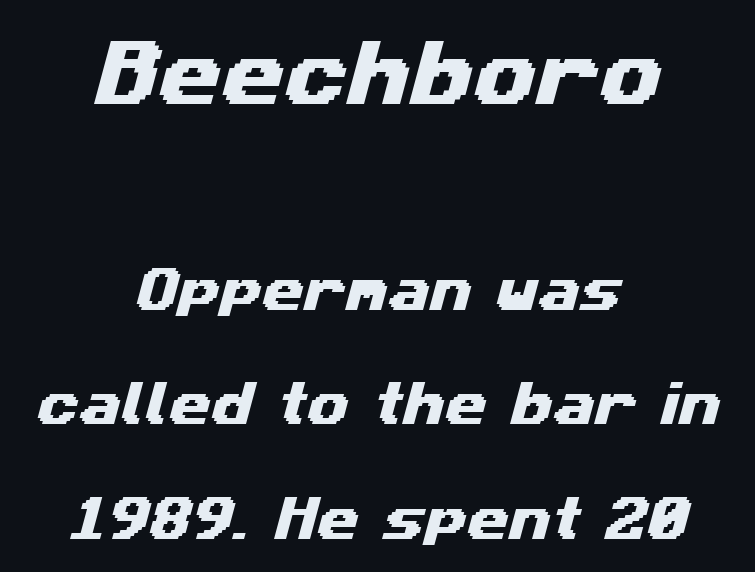
{"serif": "no", "width": "wide", "stroke_contrast": "medium", "x_height": "medium", "monospaced": "no", "underline": "no", "align": "center", "line_spacing": "loose", "line_spacing_ratio": 2.39, "letter_spacing": "normal", "letter_spacing_em": 0.0, "larger_block": "first", "size_ratio": 1.5, "glyph_px": 72}
